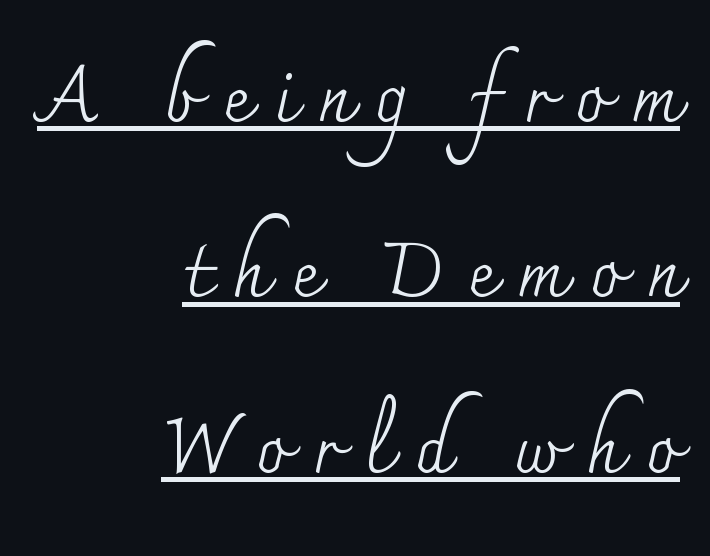
Q: Is the text bold? A: No.
Q: Is the text italic (slanted)? A: Yes.
Q: Is the typeface a serif or a sans-serif typeface? A: Serif.
Q: Is the text underlined? A: Yes.
Q: How is the paragraph aligned? A: Right-aligned.
Q: Is the spacing between letters normal or unusually wide? A: Unusually wide.
Q: Is the spacing between lines tight, normal or loose? A: Loose.
Q: Width (condensed, normal, or wide)? A: Normal.
Q: Stroke contrast? A: Medium.
Q: x-height? A: Small.
Q: Monospaced? A: No.
